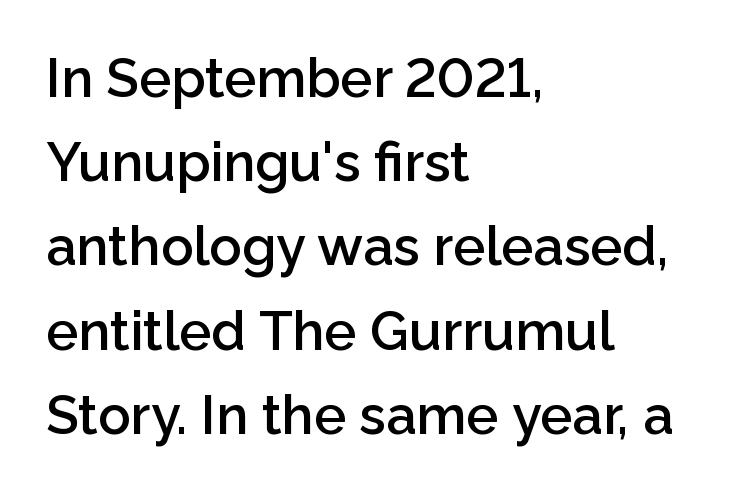
The paragraph shown leans on its left margin. Caption: standard tracking, unaltered. Its strokes are somewhat broadened, the hallmark of semibold type. The letters stand upright; this is a roman face. A sans-serif font was chosen for this passage. A typesetter would call this leading conventional body-copy spacing.
